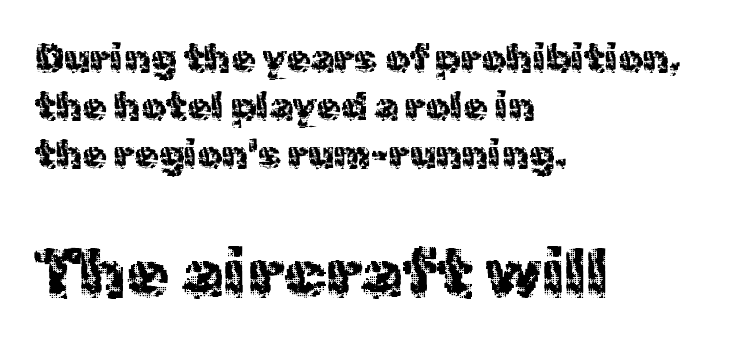
The image shows 68 px regular-weight sans-serif type, upright; set left-aligned, line spacing 1.23x, normal letter spacing, not underlined; the second (bottom) block is 1.74x larger; a medium x-height.
